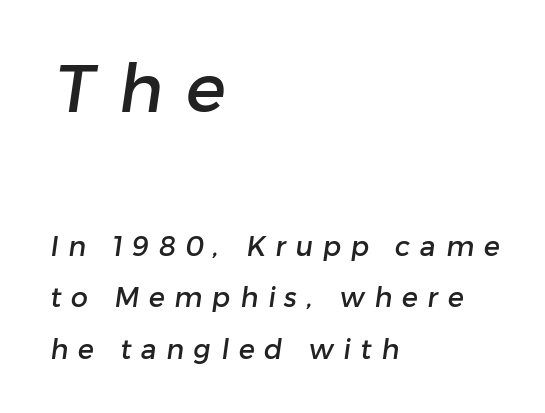
Type style note: lacks serifs. Rows of type keep a wide berth in the vertical direction. The face used here is proportionally spaced, like ordinary book or web type. Inter-character spacing is expanded well beyond the font's built-in metrics.
